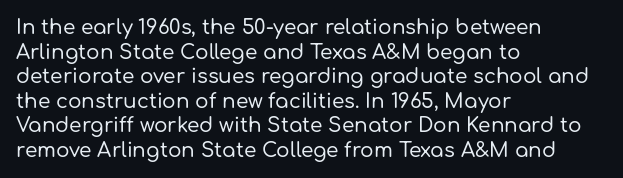
Q: Is the text italic (slanted)? A: No, it is upright.
Q: Is the text underlined? A: No.
Q: How is the paragraph aligned? A: Left-aligned.
Q: Is the spacing between letters normal or unusually wide? A: Normal.
